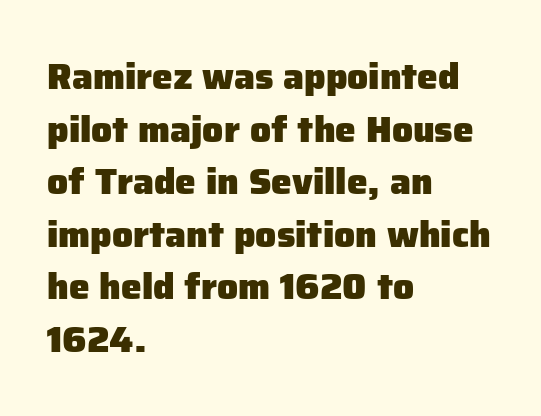
{"serif": "no", "italic": "no", "bold": "yes", "weight": "heavy", "width": "normal", "stroke_contrast": "low", "x_height": "medium", "monospaced": "no", "underline": "no", "align": "left", "line_spacing": "normal", "line_spacing_ratio": 1.42, "letter_spacing": "normal", "letter_spacing_em": 0.0, "glyph_px": 37}
